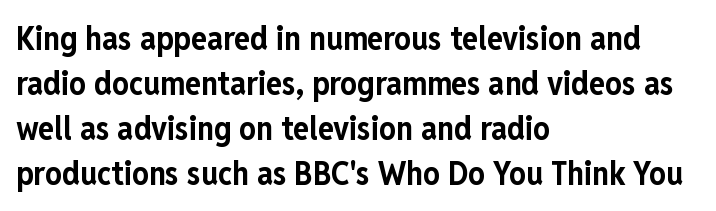
Quick note: underline off. Weight: bold. Here the designer chose a conventional face with non-uniform glyph widths. The lines are quadded left. The lettering stays uniformly vertical, giving the passage a roman look. The rendering shows plain stroke endings on the letterforms — a sans-serif design.
